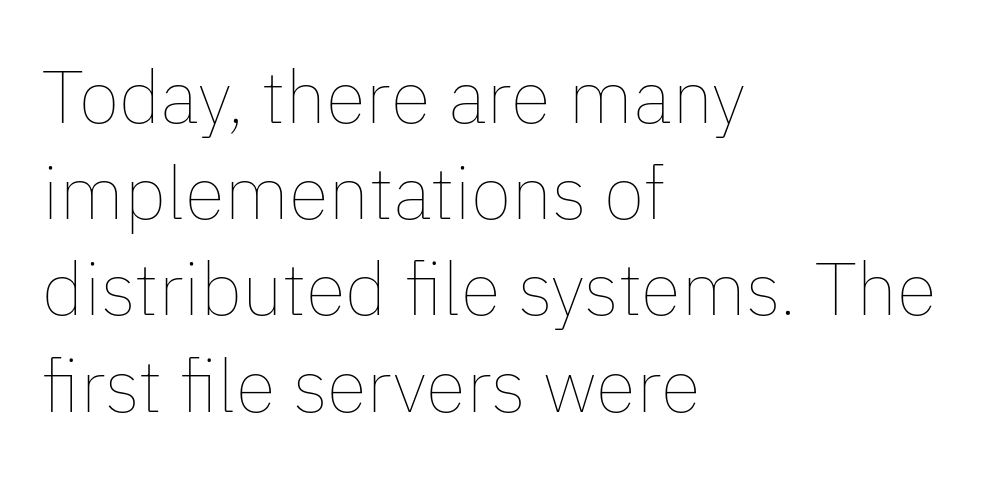
Every character sits straight up, as roman type does. These lines sit exactly where default settings would place them. The lines in this sample share a left origin and differ only in where they stop. Stems and bowls with no extra thickness — not bold.
